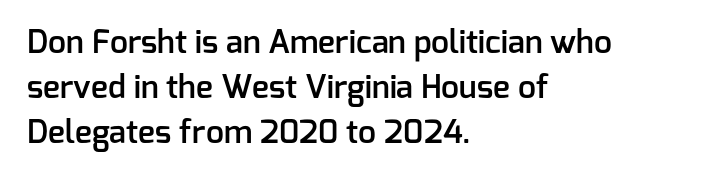
The image shows 32 px semibold sans-serif type, upright; set left-aligned, normal line spacing (1.41x), normal letter spacing, not underlined; low stroke contrast and a medium x-height.
